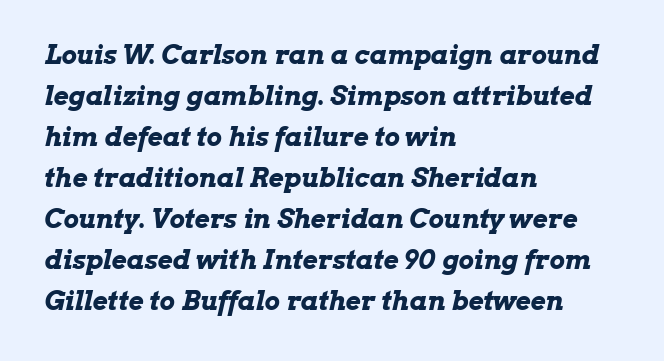
The image shows 26 px bold type, italic (leaning right); set left-aligned, normal line spacing (1.58x), normal letter spacing, not underlined.
